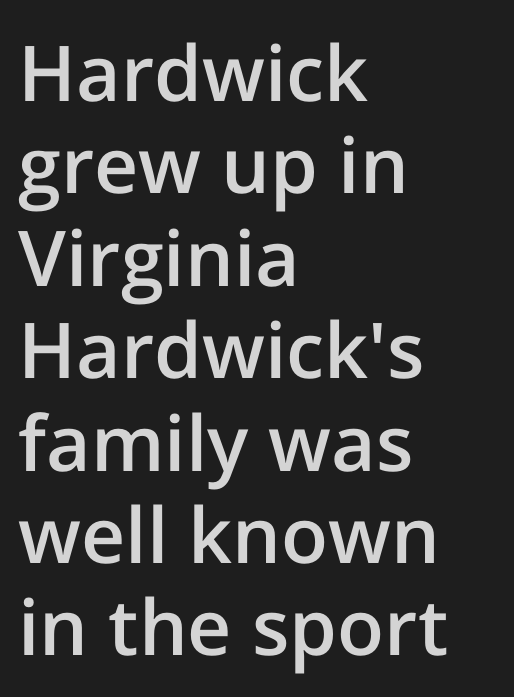
Q: Is the text bold? A: Semi-bold.
Q: Is the text italic (slanted)? A: No, it is upright.
Q: Is the typeface a serif or a sans-serif typeface? A: Sans-serif.
Q: Is the text underlined? A: No.
Q: How is the paragraph aligned? A: Left-aligned.
Q: Is the spacing between letters normal or unusually wide? A: Normal.
Q: Width (condensed, normal, or wide)? A: Normal.
Q: Stroke contrast? A: Low.
Q: x-height? A: Medium.
Q: Monospaced? A: No.
